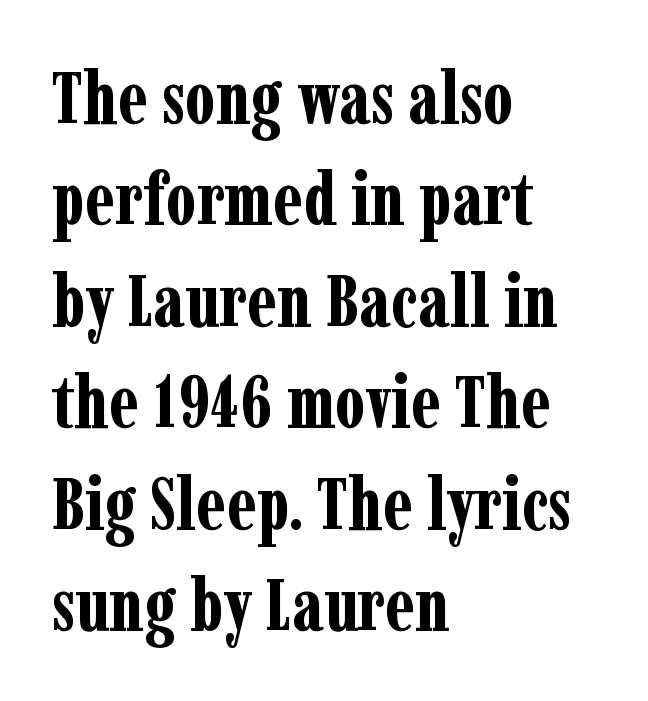
Is the block centered? No — it sits flush against the left margin. Each glyph is drawn with heavy, bold strokes. Observe the ordinary spacing: letters are neighbours, not strangers. Quick note: underline off. Character widths vary here, with narrow letters taking less room than wide ones. The characters display serif detailing at their extremities.
